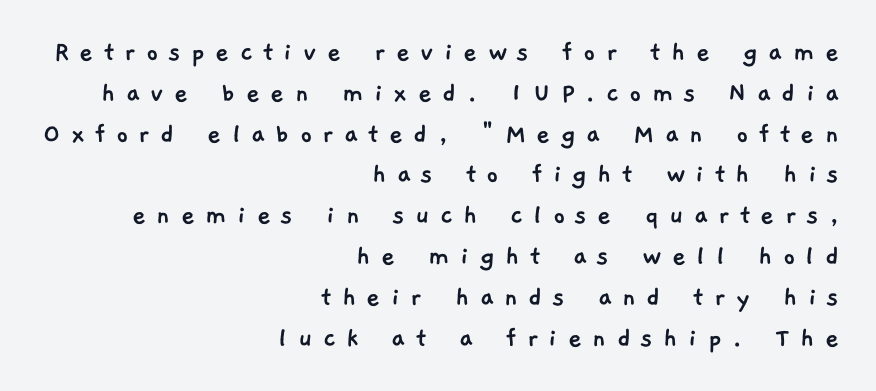
{"serif": "no", "width": "normal", "stroke_contrast": "low", "x_height": "medium", "monospaced": "no", "underline": "no", "align": "right", "line_spacing": "normal", "line_spacing_ratio": 1.36, "letter_spacing": "wide", "letter_spacing_em": 0.34, "glyph_px": 30}
